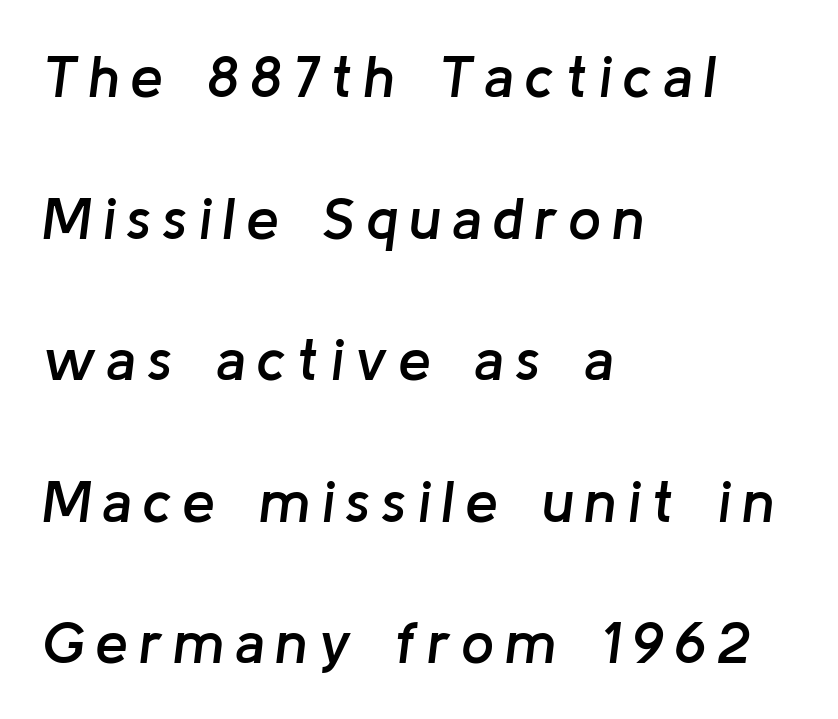
Q: Is the text bold? A: Semi-bold.
Q: Is the text italic (slanted)? A: Yes, it leans right by about 8 degrees.
Q: Is the text underlined? A: No.
Q: How is the paragraph aligned? A: Left-aligned.
Q: Is the spacing between lines tight, normal or loose? A: Loose.
Q: Width (condensed, normal, or wide)? A: Normal.
Q: Stroke contrast? A: Low.
Q: x-height? A: Medium.
Q: Monospaced? A: No.
